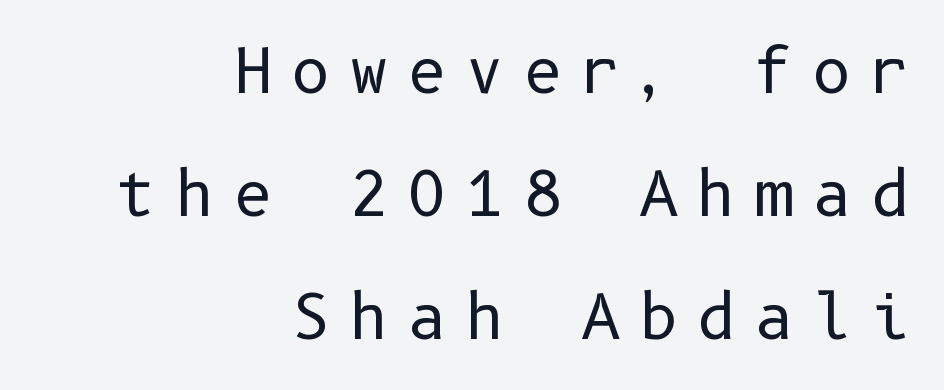
The image shows 61 px regular-weight sans-serif type, upright; set right-aligned, loose line spacing (2.02x), unusually wide letter spacing (+0.3 em), not underlined; low stroke contrast and a medium x-height.
